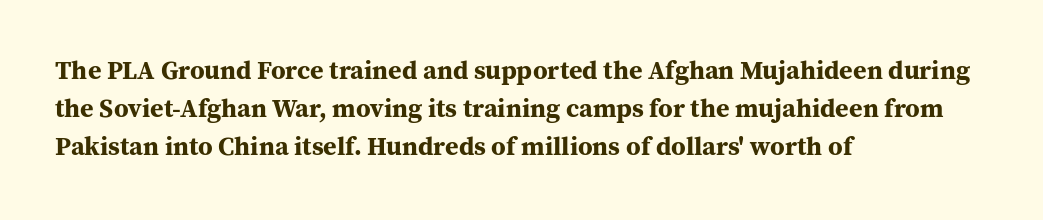
{"italic": "no", "bold": "yes", "underline": "no", "align": "left", "line_spacing": "normal", "line_spacing_ratio": 1.47, "letter_spacing": "normal", "letter_spacing_em": 0.0, "glyph_px": 26}
